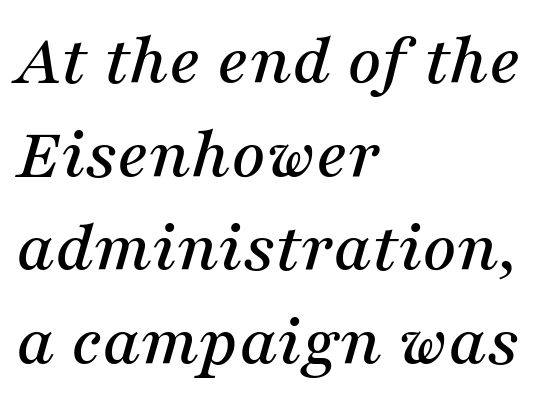
The image shows 75 px serif type, italic (leaning right); set left-aligned, normal line spacing (1.25x), normal letter spacing, not underlined; medium stroke contrast and a medium x-height.
